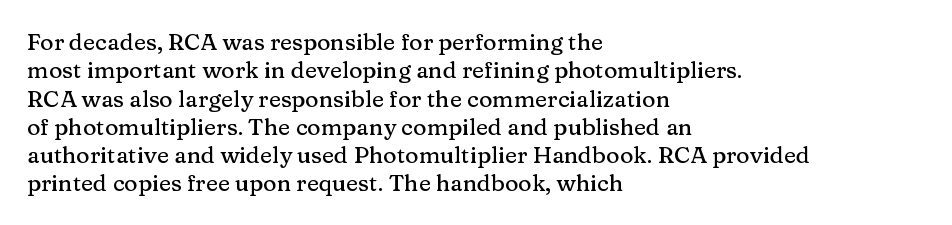
Q: Is the text italic (slanted)? A: No, it is upright.
Q: Is the text underlined? A: No.
Q: How is the paragraph aligned? A: Left-aligned.
Q: Is the spacing between letters normal or unusually wide? A: Normal.
